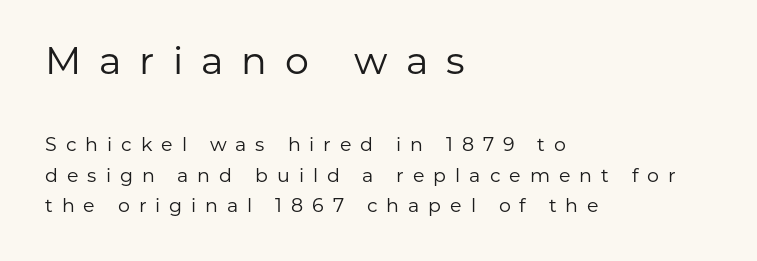
The image shows 38 px regular-weight sans-serif type, upright; set left-aligned, normal line spacing (1.6x), unusually wide letter spacing (+0.47 em), not underlined; the first (top) block is 2.0x larger; low stroke contrast and a medium x-height.
